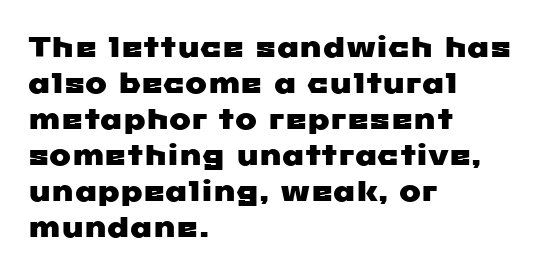
The image shows 29 px wide sans-serif type; set left-aligned, line spacing 1.24x, normal letter spacing, not underlined; low stroke contrast and a medium x-height.
